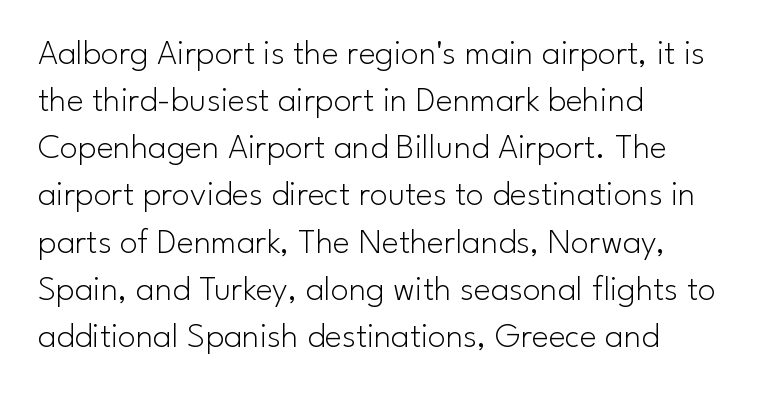
The image shows 36 px light sans-serif type, upright; set left-aligned, normal line spacing (1.31x), normal letter spacing, not underlined; low stroke contrast and a small x-height.
